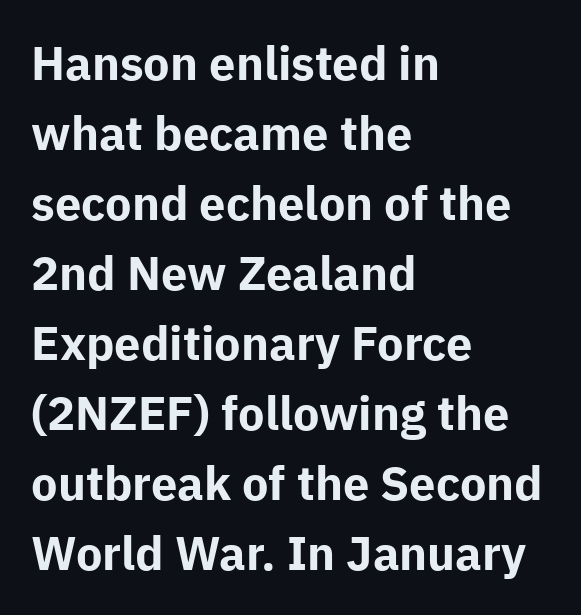
The image shows 47 px bold sans-serif type, upright; set left-aligned, normal line spacing (1.49x), normal letter spacing, not underlined; low stroke contrast and a medium x-height.
